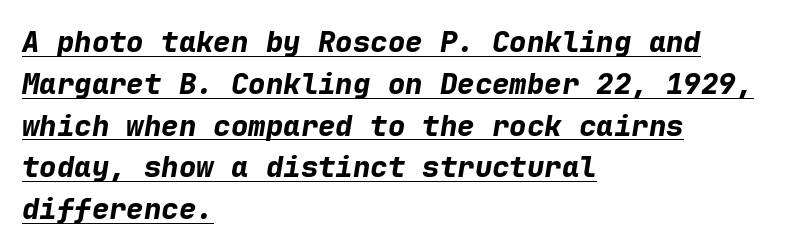
Q: Is the text bold? A: Yes.
Q: Is the text italic (slanted)? A: Yes, it leans right by about 9 degrees.
Q: Is the text underlined? A: Yes.
Q: How is the paragraph aligned? A: Left-aligned.
Q: Is the spacing between letters normal or unusually wide? A: Normal.
Q: Is the spacing between lines tight, normal or loose? A: Normal.
Q: Width (condensed, normal, or wide)? A: Normal.
Q: Stroke contrast? A: Low.
Q: x-height? A: Medium.
Q: Monospaced? A: Yes.
